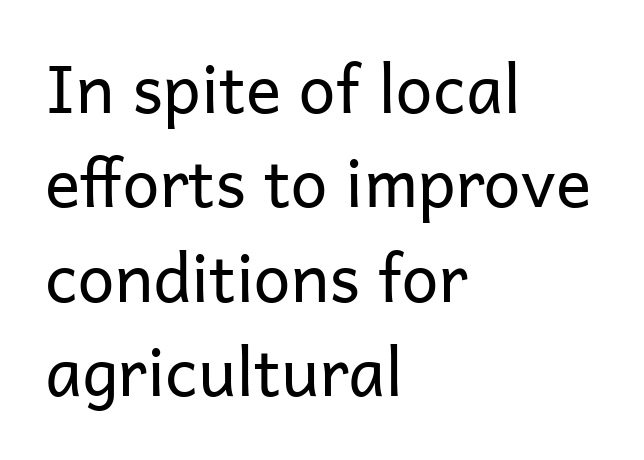
{"serif": "no", "italic": "no", "bold": "no", "weight": "regular", "width": "normal", "stroke_contrast": "low", "x_height": "medium", "monospaced": "no", "underline": "no", "align": "left", "line_spacing": "normal", "line_spacing_ratio": 1.43, "letter_spacing": "normal", "letter_spacing_em": 0.0, "glyph_px": 66}
